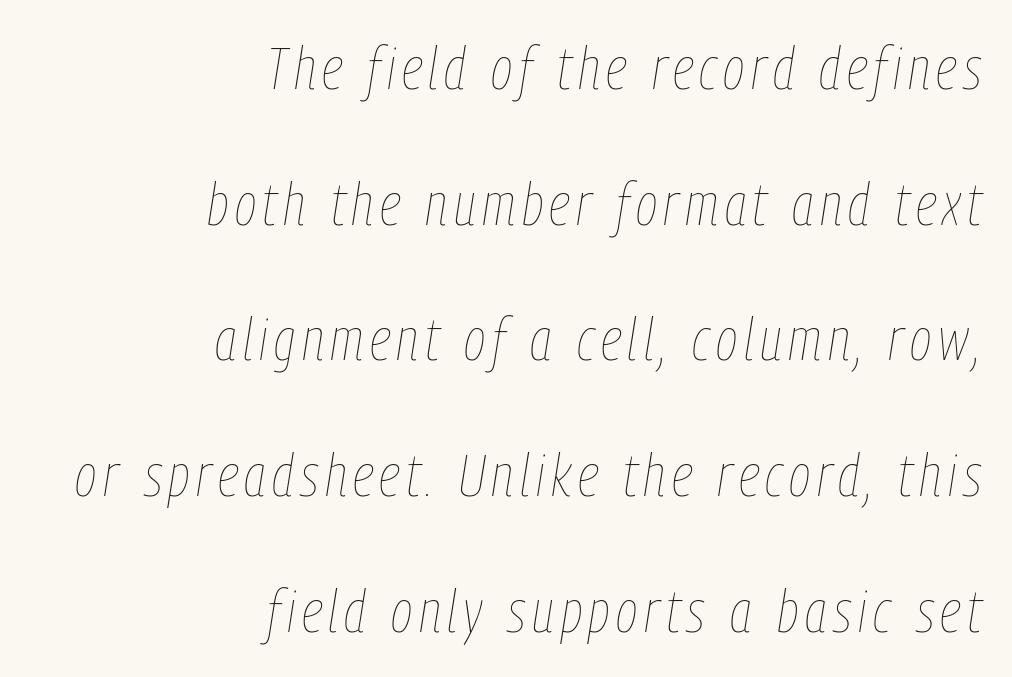
The image shows 59 px thin, condensed type, italic (leaning right); set right-aligned, loose line spacing (2.3x), not underlined; low stroke contrast and a medium x-height.
